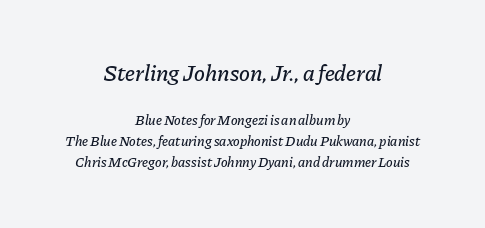
{"italic": "yes", "lean": "right", "slant_degrees": 11, "underline": "no", "align": "center", "line_spacing": "normal", "line_spacing_ratio": 1.53, "letter_spacing": "normal", "letter_spacing_em": 0.0, "larger_block": "first", "size_ratio": 1.64, "glyph_px": 23}
